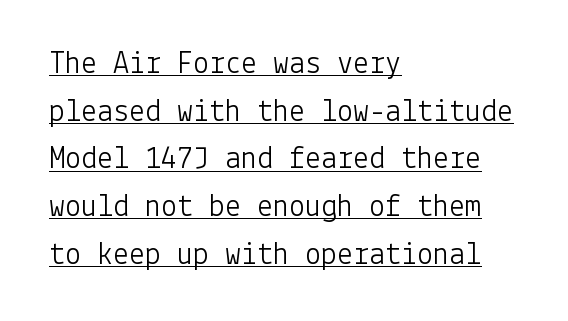
The strokes are not fattened; the text isn't bold. To sum up the face: it is a sans, with no serifs. The compositor pushed each line to the left boundary. The line-height multiplier appears to be the usual default. This sample carries an underscore along the baseline area.
